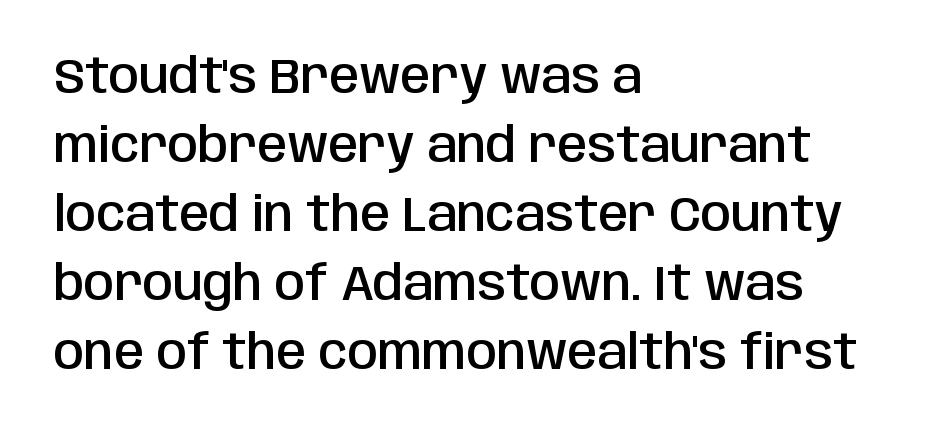
{"serif": "no", "italic": "no", "bold": "semi", "weight": "semibold", "width": "condensed", "stroke_contrast": "low", "x_height": "large", "monospaced": "no", "underline": "no", "align": "left", "line_spacing": "normal", "line_spacing_ratio": 1.41, "letter_spacing": "normal", "letter_spacing_em": 0.0, "glyph_px": 49}
